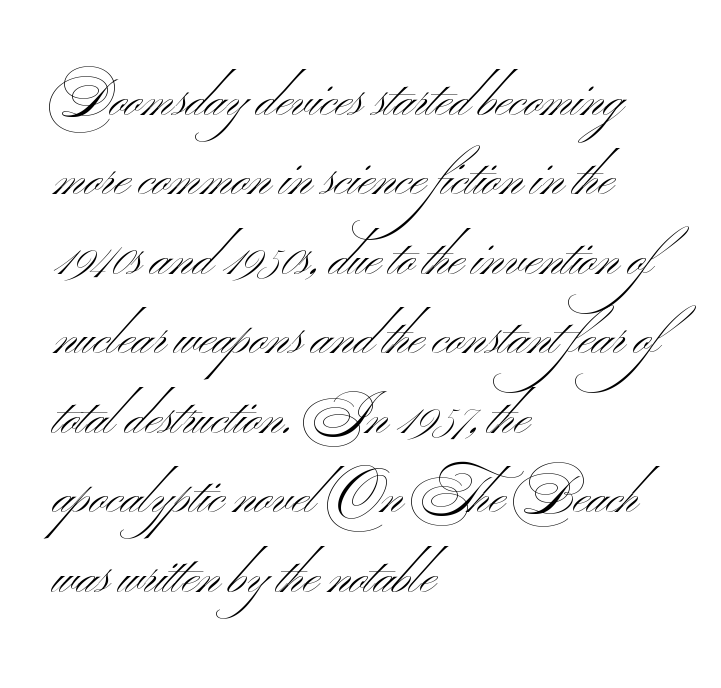
The image shows 53 px light, wide sans-serif type; set left-aligned, normal line spacing (1.5x), normal letter spacing, not underlined; medium stroke contrast and a small x-height.
